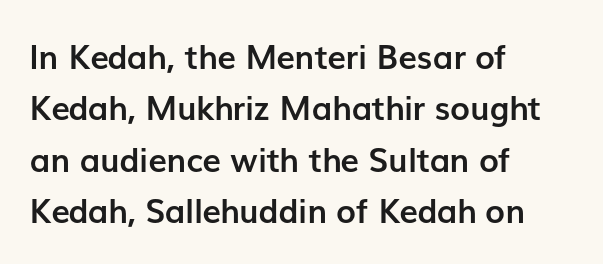
Nope, no serifs anywhere on these letters. The rendering uses a moderate line-height, typical for paragraphs. The string is rendered with underlining switched off. Tracking value appears to be zero — textbook default spacing. As a designer I'd log this as weight 700, bold. The lines in this sample share a left origin and differ only in where they stop.
